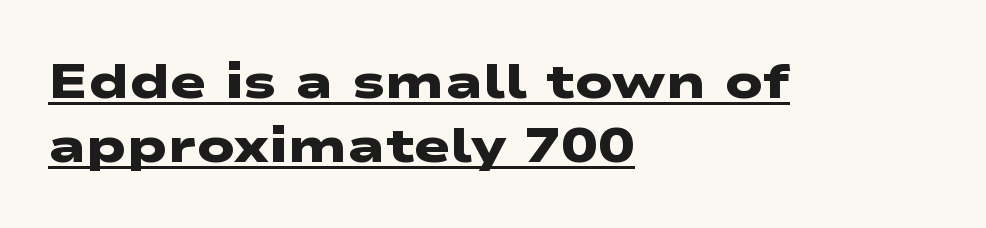
Q: Is the text bold? A: Yes.
Q: Is the typeface a serif or a sans-serif typeface? A: Sans-serif.
Q: Is the text underlined? A: Yes.
Q: How is the paragraph aligned? A: Left-aligned.
Q: Is the spacing between letters normal or unusually wide? A: Normal.
Q: Is the spacing between lines tight, normal or loose? A: Normal.
Q: Width (condensed, normal, or wide)? A: Wide.
Q: Stroke contrast? A: Low.
Q: x-height? A: Medium.
Q: Monospaced? A: No.
